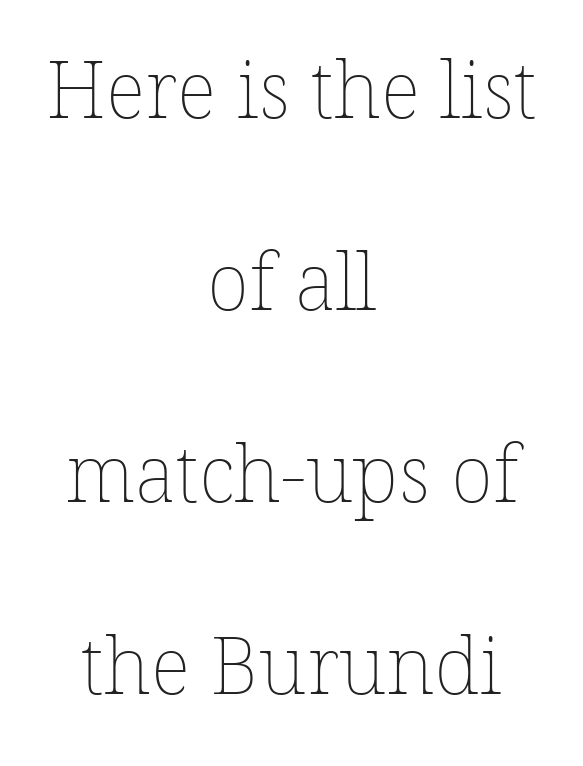
Q: Is the text bold? A: No.
Q: Is the text underlined? A: No.
Q: How is the paragraph aligned? A: Centered.
Q: Is the spacing between letters normal or unusually wide? A: Normal.
Q: Is the spacing between lines tight, normal or loose? A: Loose.
Q: Width (condensed, normal, or wide)? A: Normal.
Q: Stroke contrast? A: Low.
Q: x-height? A: Medium.
Q: Monospaced? A: No.
